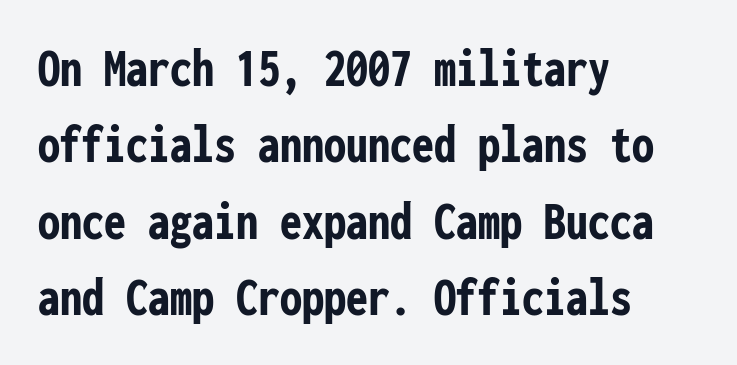
{"serif": "no", "italic": "no", "bold": "yes", "weight": "semibold", "width": "condensed", "stroke_contrast": "low", "x_height": "medium", "monospaced": "yes", "underline": "no", "align": "left", "line_spacing": "normal", "line_spacing_ratio": 1.39, "letter_spacing": "normal", "letter_spacing_em": 0.0, "glyph_px": 55}
